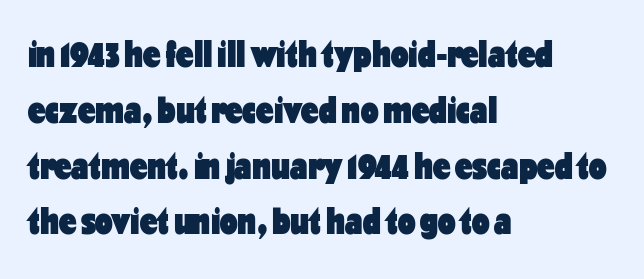
The image shows 39 px heavy, condensed sans-serif type, upright; set left-aligned, normal line spacing (1.43x), normal letter spacing, not underlined; low stroke contrast and a medium x-height.
